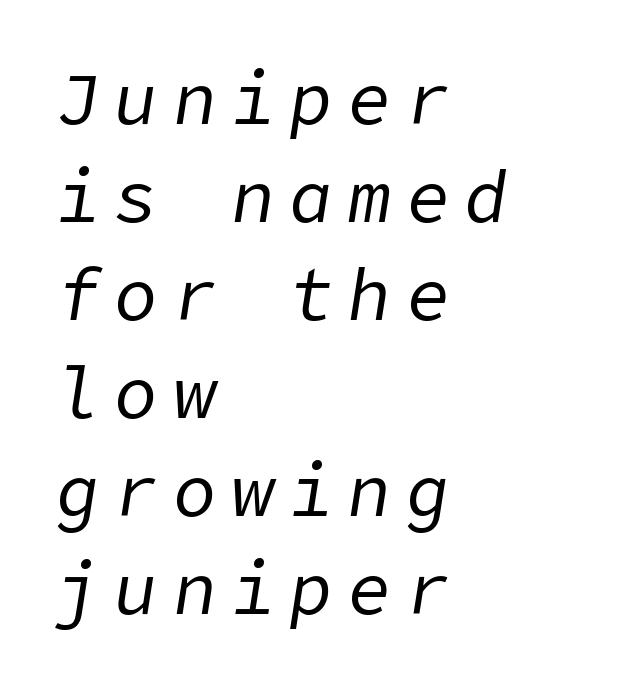
Q: Is the text bold? A: No.
Q: Is the text italic (slanted)? A: Yes, it leans right by about 9 degrees.
Q: Is the text underlined? A: No.
Q: How is the paragraph aligned? A: Left-aligned.
Q: Is the spacing between letters normal or unusually wide? A: Unusually wide.
Q: Is the spacing between lines tight, normal or loose? A: Normal.
Q: Width (condensed, normal, or wide)? A: Normal.
Q: Stroke contrast? A: Low.
Q: x-height? A: Medium.
